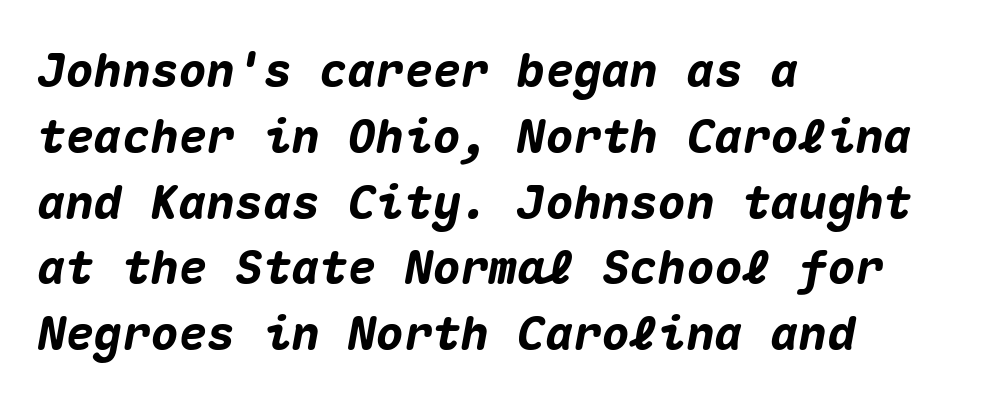
Q: Is the text bold? A: Yes.
Q: Is the text italic (slanted)? A: Yes, it leans right by about 10 degrees.
Q: Is the text underlined? A: No.
Q: How is the paragraph aligned? A: Left-aligned.
Q: Is the spacing between letters normal or unusually wide? A: Normal.
Q: Is the spacing between lines tight, normal or loose? A: Normal.
Q: Width (condensed, normal, or wide)? A: Normal.
Q: Stroke contrast? A: Medium.
Q: x-height? A: Medium.
Q: Monospaced? A: Yes.
